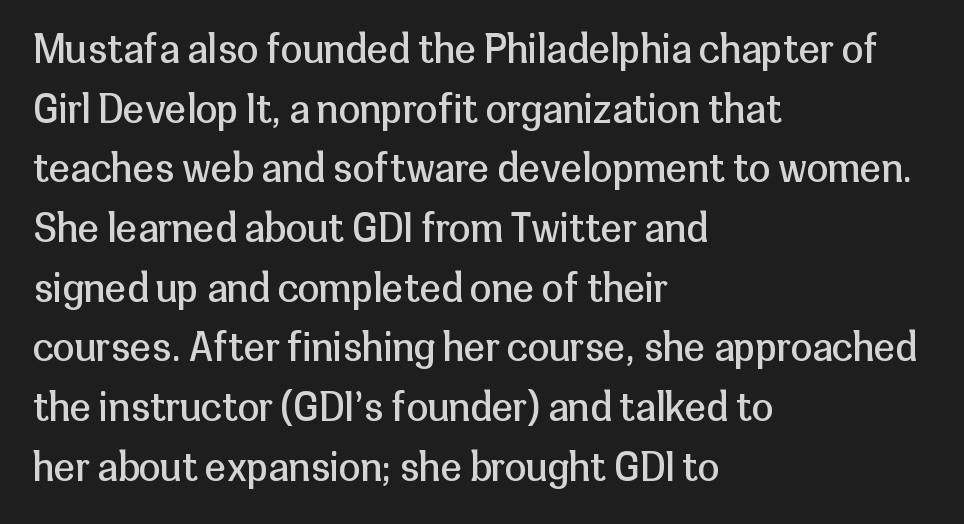
{"serif": "no", "italic": "no", "bold": "no", "weight": "regular", "width": "normal", "stroke_contrast": "low", "x_height": "medium", "monospaced": "no", "underline": "no", "align": "left", "line_spacing": "normal", "line_spacing_ratio": 1.53, "letter_spacing": "normal", "letter_spacing_em": 0.0, "glyph_px": 39}
